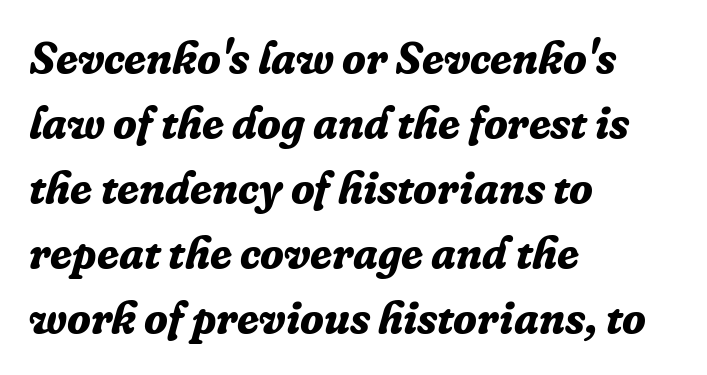
Q: Is the text bold? A: Yes.
Q: Is the text italic (slanted)? A: Yes, it leans right by about 16 degrees.
Q: Is the typeface a serif or a sans-serif typeface? A: Serif.
Q: Is the text underlined? A: No.
Q: How is the paragraph aligned? A: Left-aligned.
Q: Is the spacing between letters normal or unusually wide? A: Normal.
Q: Is the spacing between lines tight, normal or loose? A: Normal.
Q: Width (condensed, normal, or wide)? A: Normal.
Q: Stroke contrast? A: Low.
Q: x-height? A: Medium.
Q: Monospaced? A: No.
